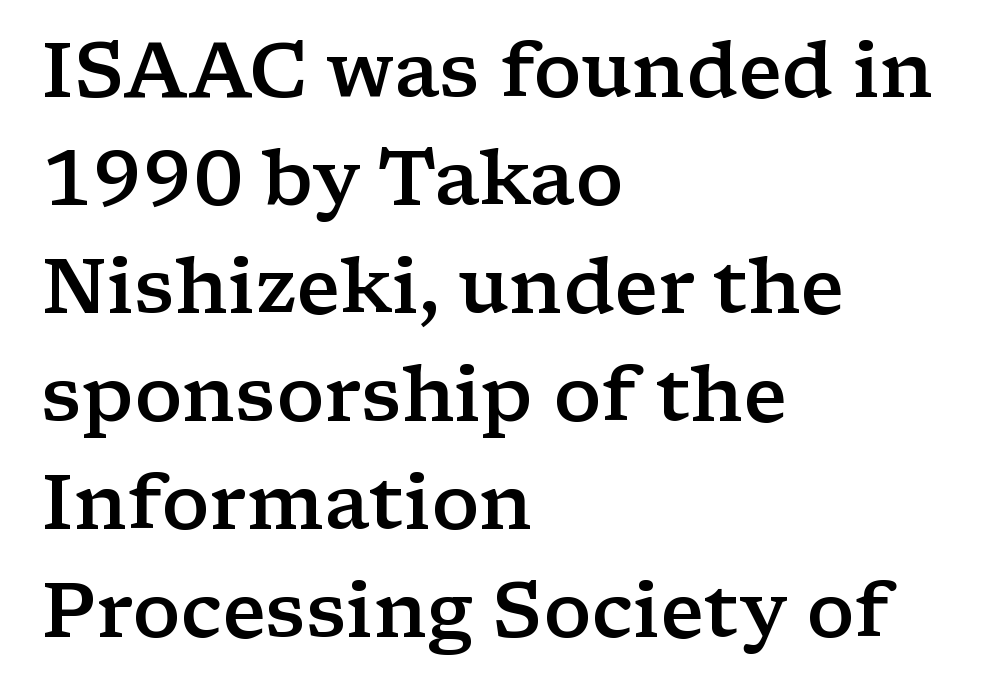
The passage shown is not underscored anywhere. These lines keep a tight, regular rhythm from letter to letter. Yep, those are serifs on the letters. In terms of posture, this sample is upright.
